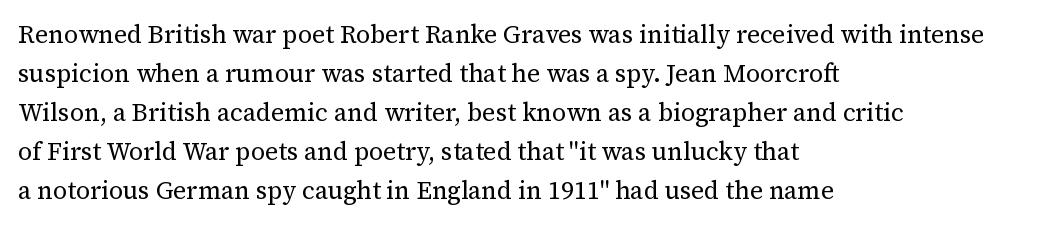
The space between consecutive lines is moderate. In terms of letterspacing, this is plain default setting. This rendering features lettering with no underline. Is the stroke heavy? The answer is a plain regular-or-lighter.
